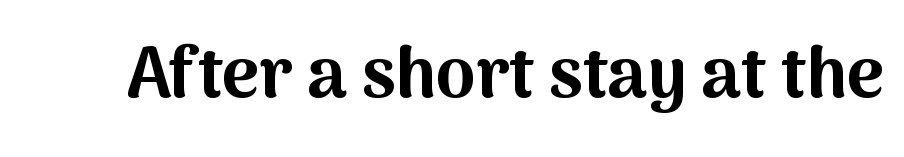
Q: Is the text bold? A: Yes.
Q: Is the text italic (slanted)? A: No, it is upright.
Q: Is the typeface a serif or a sans-serif typeface? A: Sans-serif.
Q: Is the text underlined? A: No.
Q: Is the spacing between letters normal or unusually wide? A: Normal.
Q: Width (condensed, normal, or wide)? A: Normal.
Q: Stroke contrast? A: Medium.
Q: x-height? A: Medium.
Q: Monospaced? A: No.
